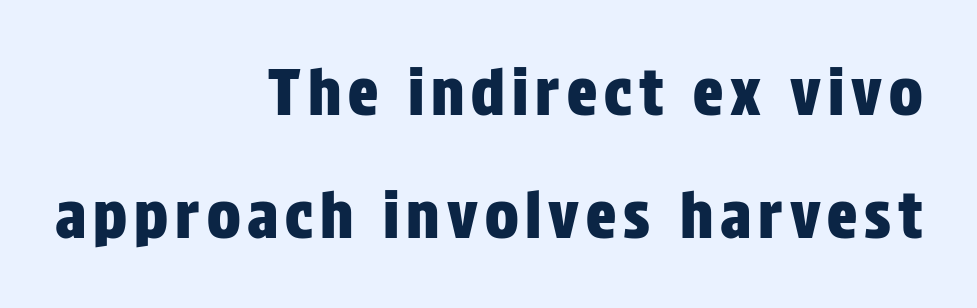
{"serif": "no", "italic": "no", "width": "condensed", "stroke_contrast": "low", "x_height": "large", "monospaced": "no", "underline": "no", "align": "right", "line_spacing": "loose", "line_spacing_ratio": 1.95, "glyph_px": 63}
